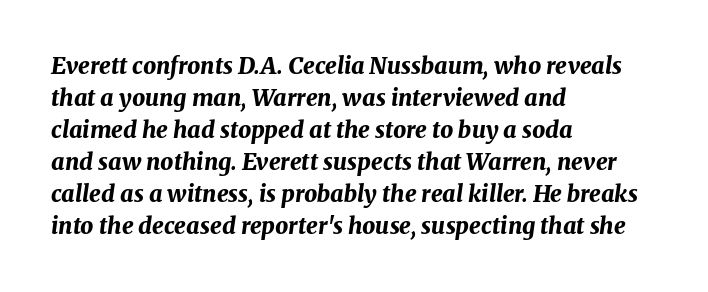
The axis of the letterforms is tilted away from vertical. Compared with typical body copy, the letter spacing here is the same. The specimen omits any rule beneath the text block's lines. The passage is arranged the way most books set body copy — flush left. The typesetting leans heavy: a genuine bold. The lines sit at an ordinary, default distance from one another.
